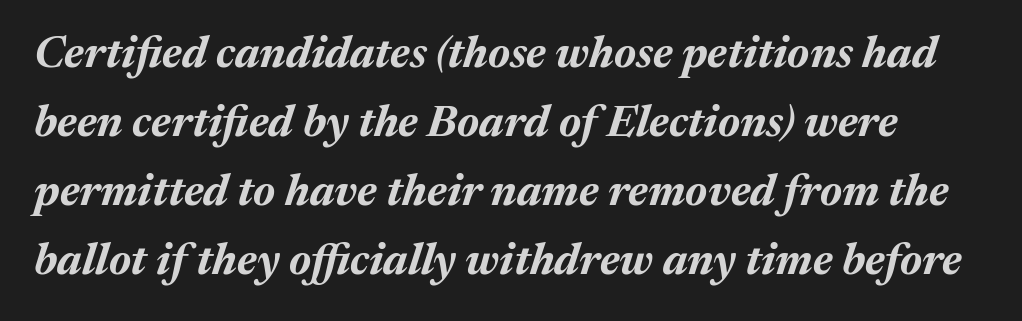
Q: Is the text bold? A: Yes.
Q: Is the text italic (slanted)? A: Yes, it leans right by about 17 degrees.
Q: Is the text underlined? A: No.
Q: Is the spacing between letters normal or unusually wide? A: Normal.
Q: Is the spacing between lines tight, normal or loose? A: Normal.
Q: Width (condensed, normal, or wide)? A: Normal.
Q: Stroke contrast? A: Medium.
Q: x-height? A: Medium.
Q: Monospaced? A: No.
